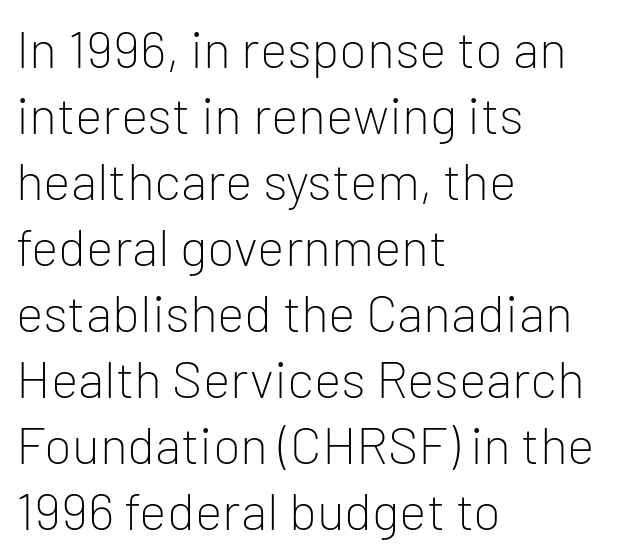
The image shows 52 px light sans-serif type, upright; set left-aligned, normal line spacing (1.27x), normal letter spacing, not underlined; low stroke contrast and a medium x-height.
